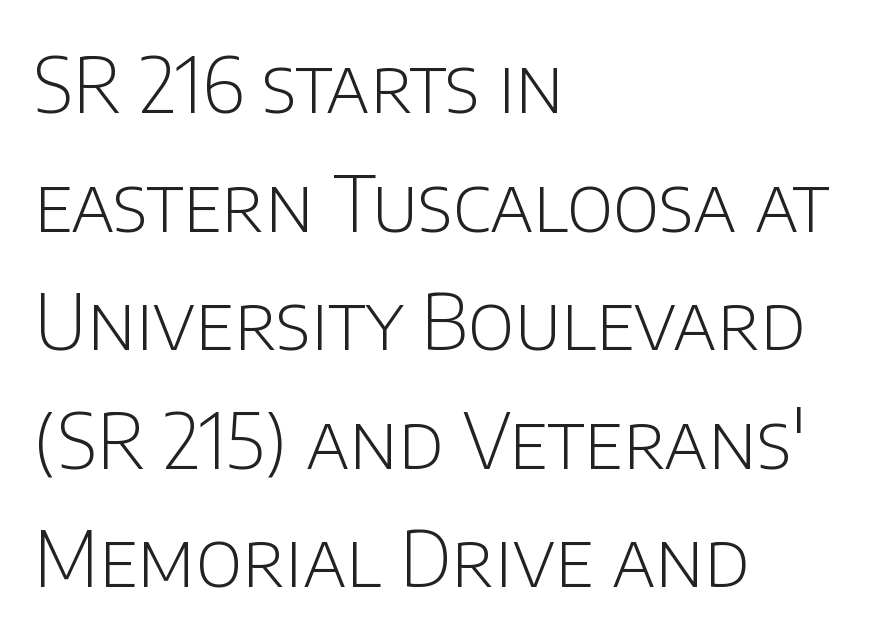
Q: Is the text bold? A: No.
Q: Is the text italic (slanted)? A: No, it is upright.
Q: Is the typeface a serif or a sans-serif typeface? A: Sans-serif.
Q: Is the text underlined? A: No.
Q: How is the paragraph aligned? A: Left-aligned.
Q: Is the spacing between letters normal or unusually wide? A: Normal.
Q: Is the spacing between lines tight, normal or loose? A: Normal.
Q: Width (condensed, normal, or wide)? A: Normal.
Q: Stroke contrast? A: Low.
Q: x-height? A: Large.
Q: Monospaced? A: No.
